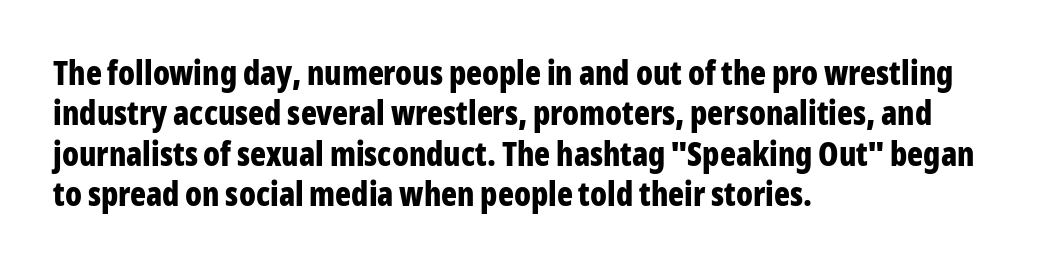
No italicization has been applied; the sample stays upright. The paragraph has a hard left edge and a soft right edge. The letterforms sit shoulder to shoulder at normal distance. What weight is shown? A full bold with thick strokes. Letters rest on an invisible, unmarked baseline. Letterform terminals end flat and unadorned throughout the passage.
